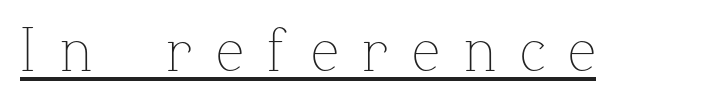
Style check: upright. Each letter keeps its own natural width here, so spacing adapts to shape. The horizontal fit of the characters is loose and conspicuously gappy. Looks like someone drew a line under every word here. Think standard paragraph weight, or any step lighter than that.
